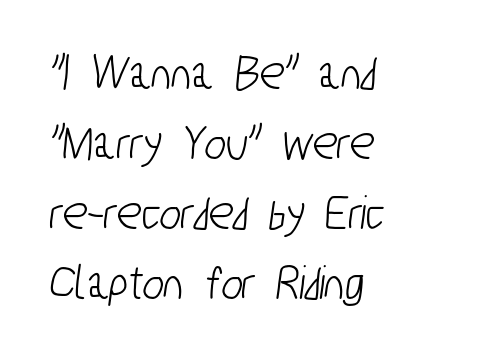
In terms of leading, this rendering sits right in the middle. The line texture is even and compact thanks to regular tracking. Nothing sits at the stroke ends, so this counts as sans-serif. Leftover space on each line is placed entirely after the last word. Underlining? Definitely not there.
